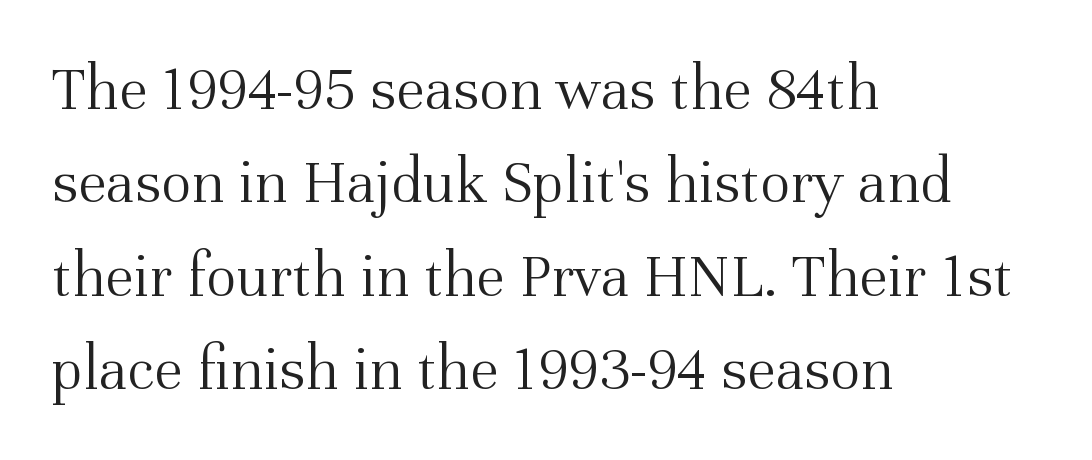
The image shows 64 px light serif type, upright; set left-aligned, normal line spacing (1.46x), normal letter spacing, not underlined; medium stroke contrast and a medium x-height.
